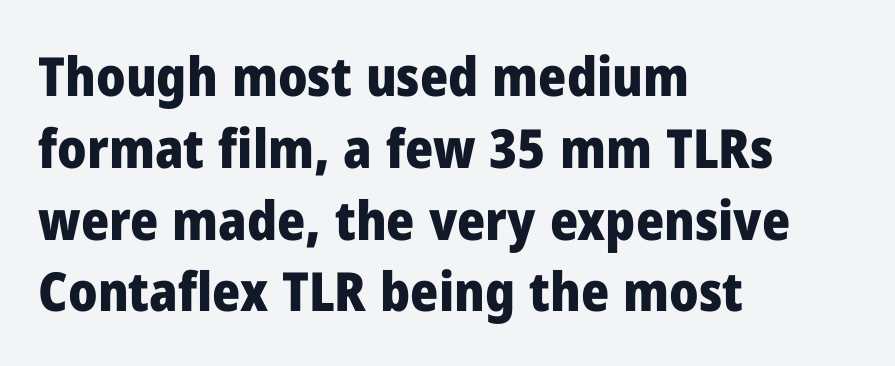
A bare baseline throughout the passage. Quick note: not italic, upright. Does the copy run flush right? No — it runs flush left. Each word holds together tightly as a unit, with standard inter-letter gaps. Regular leading.
